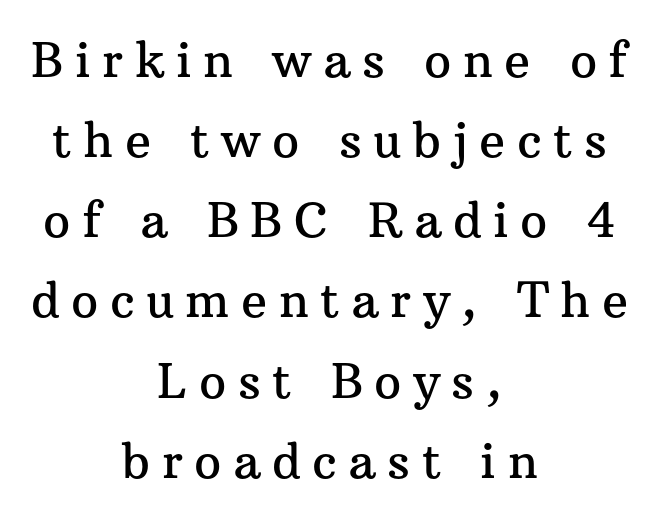
Q: Is the text italic (slanted)? A: No, it is upright.
Q: Is the typeface a serif or a sans-serif typeface? A: Serif.
Q: Is the text underlined? A: No.
Q: How is the paragraph aligned? A: Centered.
Q: Is the spacing between letters normal or unusually wide? A: Unusually wide.
Q: Is the spacing between lines tight, normal or loose? A: Normal.
Q: Width (condensed, normal, or wide)? A: Normal.
Q: Stroke contrast? A: Medium.
Q: x-height? A: Medium.
Q: Monospaced? A: No.
